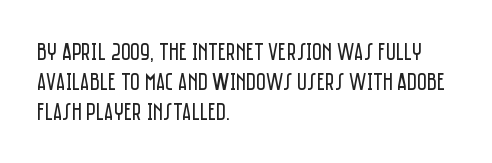
Q: Is the text bold? A: No.
Q: Is the text italic (slanted)? A: No, it is upright.
Q: Is the text underlined? A: No.
Q: How is the paragraph aligned? A: Left-aligned.
Q: Is the spacing between letters normal or unusually wide? A: Normal.
Q: Is the spacing between lines tight, normal or loose? A: Normal.
